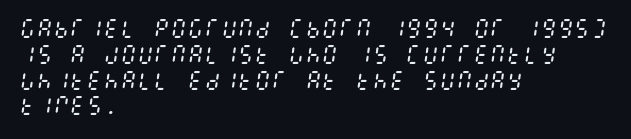
{"italic": "yes", "lean": "right", "slant_degrees": 8, "bold": "no", "underline": "no", "align": "left", "line_spacing_ratio": 1.23, "letter_spacing": "normal", "letter_spacing_em": 0.0, "glyph_px": 21}
